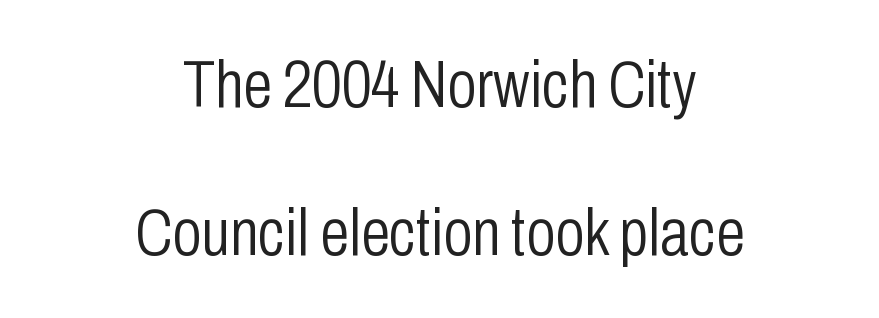
Q: Is the text bold? A: No.
Q: Is the text italic (slanted)? A: No, it is upright.
Q: Is the typeface a serif or a sans-serif typeface? A: Sans-serif.
Q: Is the text underlined? A: No.
Q: How is the paragraph aligned? A: Centered.
Q: Is the spacing between letters normal or unusually wide? A: Normal.
Q: Is the spacing between lines tight, normal or loose? A: Loose.
Q: Width (condensed, normal, or wide)? A: Condensed.
Q: Stroke contrast? A: Low.
Q: x-height? A: Medium.
Q: Monospaced? A: No.
